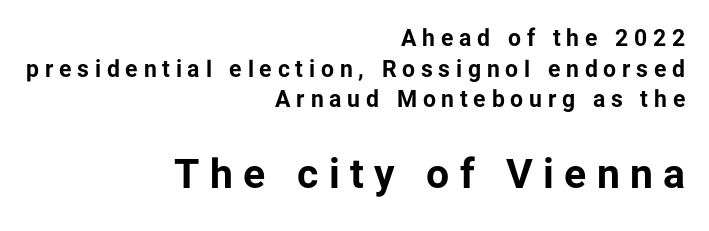
The image shows 41 px bold sans-serif type, upright; set right-aligned, normal line spacing (1.33x), unusually wide letter spacing (+0.25 em), not underlined; the second (bottom) block is 1.78x larger; low stroke contrast and a medium x-height.
